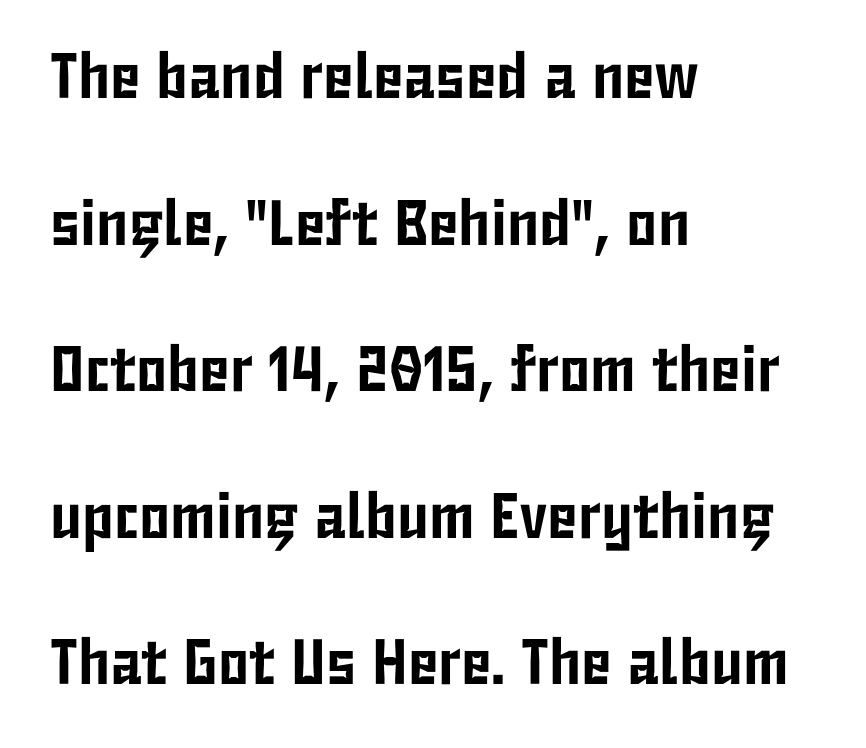
Q: Is the text italic (slanted)? A: No, it is upright.
Q: Is the typeface a serif or a sans-serif typeface? A: Sans-serif.
Q: Is the text underlined? A: No.
Q: How is the paragraph aligned? A: Left-aligned.
Q: Is the spacing between letters normal or unusually wide? A: Normal.
Q: Is the spacing between lines tight, normal or loose? A: Loose.
Q: Width (condensed, normal, or wide)? A: Condensed.
Q: Stroke contrast? A: Low.
Q: x-height? A: Medium.
Q: Monospaced? A: No.
